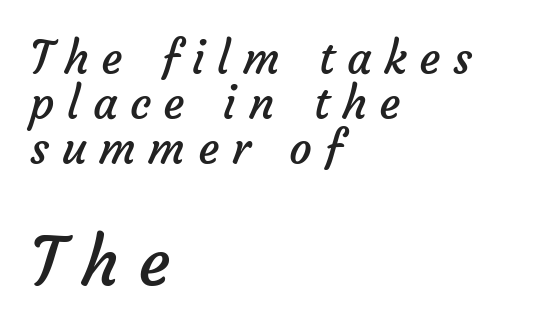
{"serif": "no", "bold": "no", "weight": "regular", "width": "normal", "stroke_contrast": "low", "x_height": "medium", "monospaced": "no", "underline": "no", "align": "left", "line_spacing": "tight", "line_spacing_ratio": 1.0, "letter_spacing": "wide", "letter_spacing_em": 0.28, "larger_block": "second", "size_ratio": 1.51, "glyph_px": 68}
